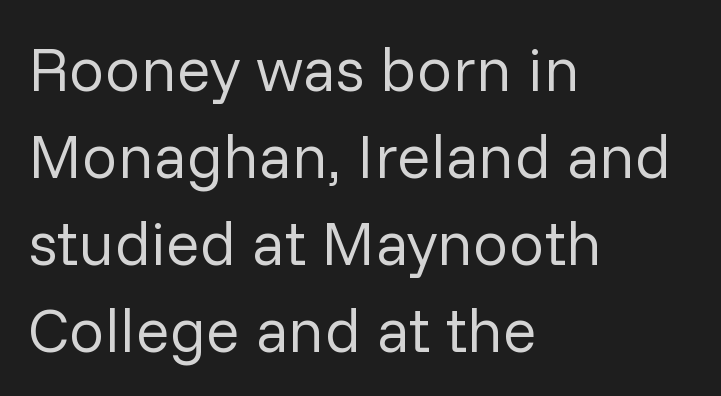
Designer's note — italics off, roman on. Is this a fixed-width face? No — the glyphs have proportional, varying widths. The lines sit at an ordinary, default distance from one another. These lines are composed in type without serifs. This rendering features lettering with no underline.
